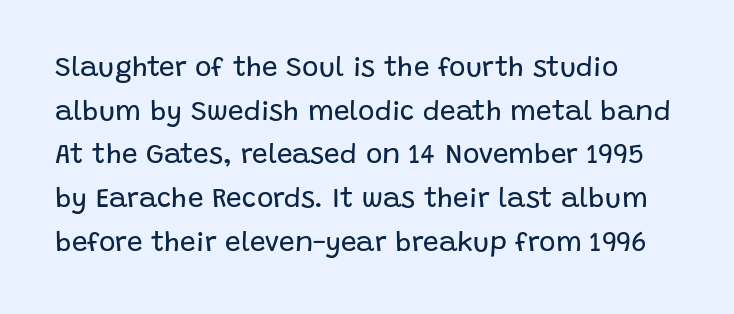
{"serif": "no", "italic": "no", "bold": "no", "weight": "regular", "width": "normal", "stroke_contrast": "low", "x_height": "large", "monospaced": "no", "underline": "no", "line_spacing": "normal", "line_spacing_ratio": 1.56, "letter_spacing": "normal", "letter_spacing_em": 0.0, "glyph_px": 28}
